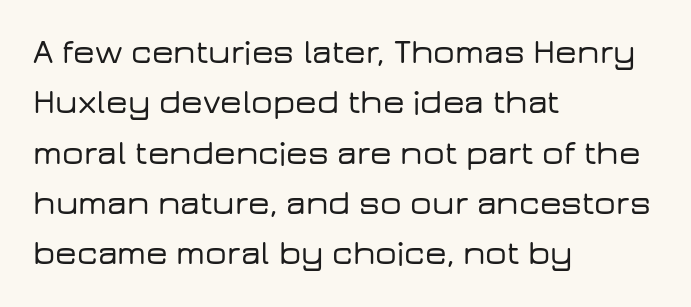
No italicization has been applied; the sample stays upright. These lines keep a tight, regular rhythm from letter to letter. Leading matches the norm, producing a regular column. One-word summary of the alignment: left. Descenders hang freely into open space. You could not count columns in this text — the font is proportionally spaced.
